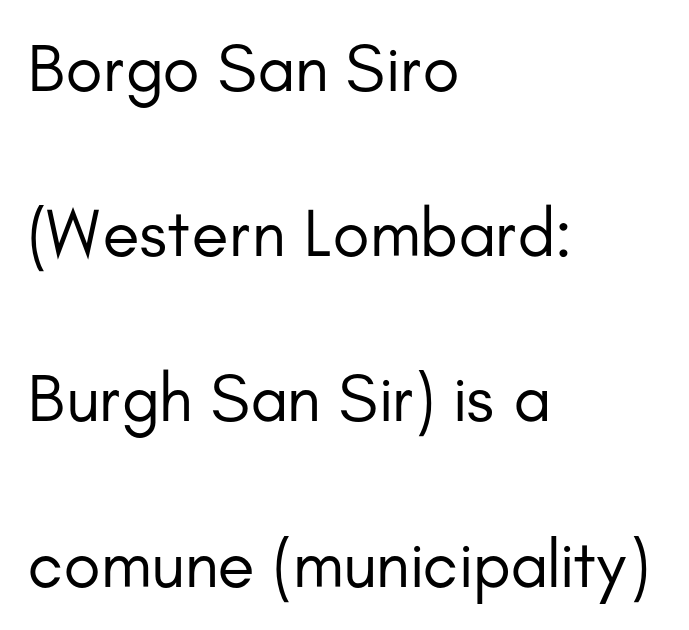
Italic: no, the glyphs are upright roman. A typesetter would call this proportional, since set widths differ per character. Note: no serifs on the glyphs. Type without underlining. Widely set lines give the paragraph a tall, airy silhouette. Standard letterfit; no display-style spreading of the glyphs.
